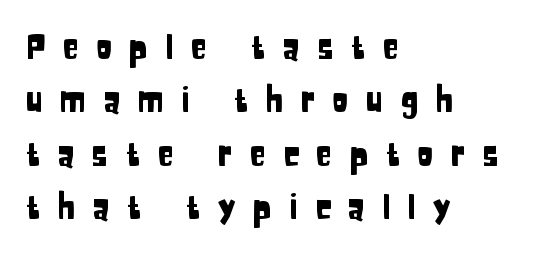
The image shows 34 px condensed sans-serif type, upright; set left-aligned, normal line spacing (1.57x), unusually wide letter spacing (+0.49 em), not underlined; low stroke contrast and a large x-height.
